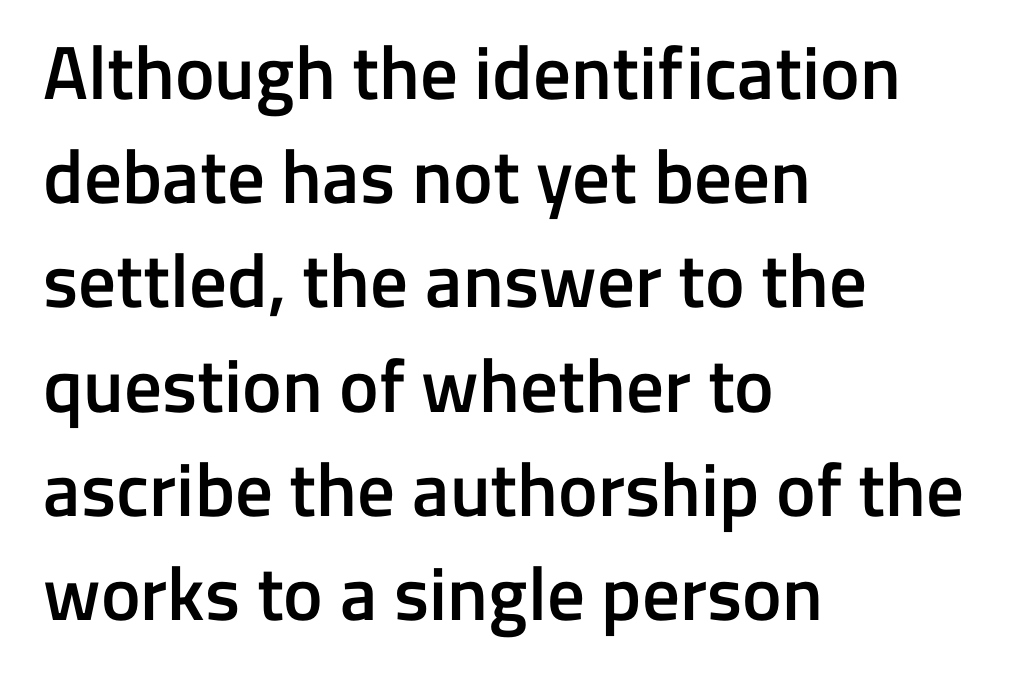
Q: Is the text bold? A: Semi-bold.
Q: Is the text italic (slanted)? A: No, it is upright.
Q: Is the typeface a serif or a sans-serif typeface? A: Sans-serif.
Q: Is the text underlined? A: No.
Q: How is the paragraph aligned? A: Left-aligned.
Q: Is the spacing between letters normal or unusually wide? A: Normal.
Q: Is the spacing between lines tight, normal or loose? A: Normal.
Q: Width (condensed, normal, or wide)? A: Normal.
Q: Stroke contrast? A: Low.
Q: x-height? A: Medium.
Q: Monospaced? A: No.
